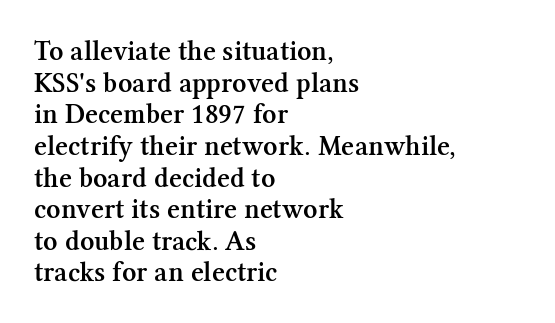
A typesetter would call this proportional, since set widths differ per character. A classic flush-left, rag-right setting is used for this passage. This rendering leaves character spacing at its baseline value. The passage shown stacks its lines with hardly any gap. Tall strokes in this sample are plumb rather than angled. The typesetting leans somewhat heavy: a semibold.
